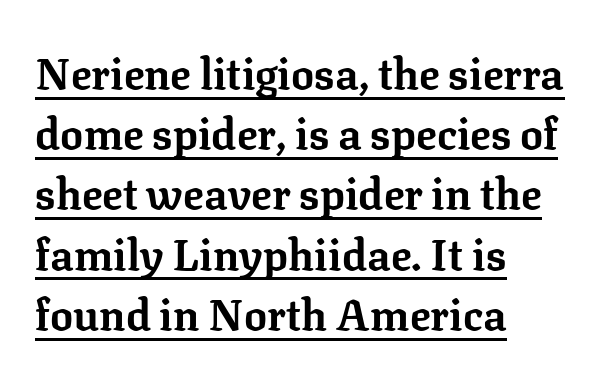
Regular leading. Italic? Not at all — the glyphs are vertical. These lines are set flush left with a ragged right edge. The glyphs in this specimen are seriffed. The line texture is even and compact thanks to regular tracking.
